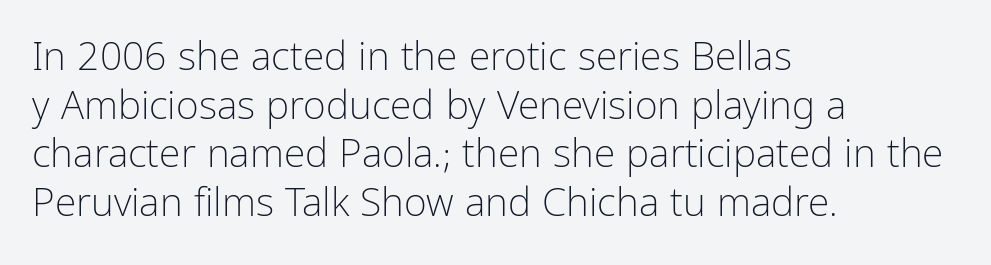
Each letter keeps its own natural width here, so spacing adapts to shape. Layout note: lines flush left. Classification — sans serif. Whoever set this chose a conventional vertical rhythm.
